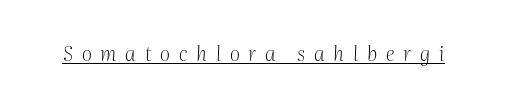
The image shows 20 px text type, italic (leaning right); set unusually wide letter spacing (+0.44 em), underlined.
